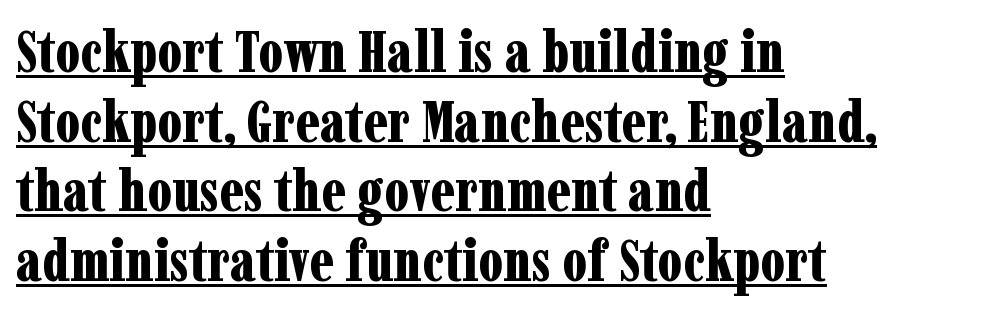
The image shows 58 px bold, condensed serif type, upright; set left-aligned, line spacing 1.2x, normal letter spacing, underlined; low stroke contrast and a medium x-height.
